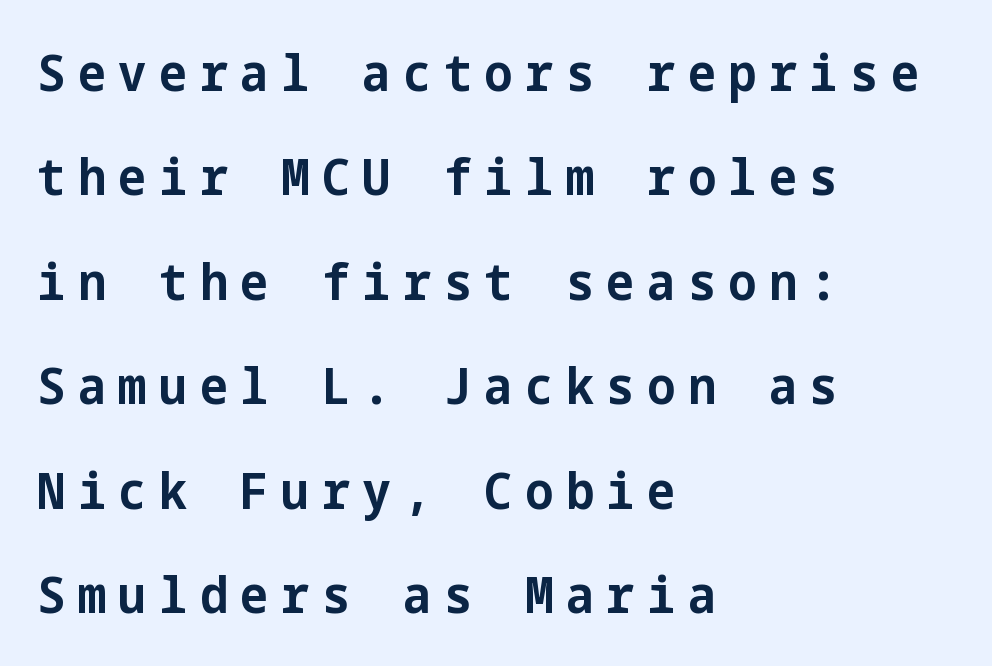
{"serif": "no", "italic": "no", "bold": "yes", "weight": "bold", "width": "normal", "stroke_contrast": "low", "x_height": "medium", "underline": "no", "align": "left", "line_spacing": "loose", "line_spacing_ratio": 2.09, "letter_spacing": "wide", "letter_spacing_em": 0.25, "glyph_px": 50}
